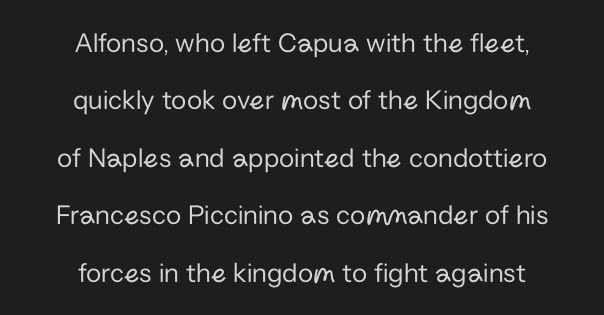
{"serif": "no", "italic": "no", "bold": "no", "weight": "regular", "width": "normal", "stroke_contrast": "low", "x_height": "medium", "monospaced": "no", "underline": "no", "align": "center", "line_spacing": "loose", "line_spacing_ratio": 2.05, "letter_spacing": "normal", "letter_spacing_em": 0.0, "glyph_px": 28}
